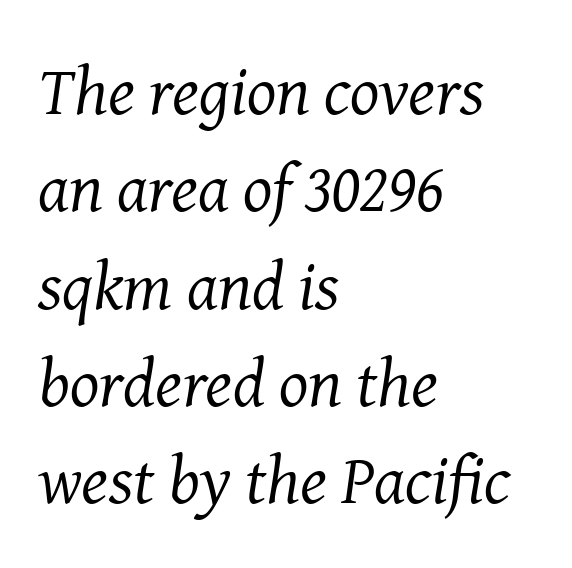
The image shows 69 px regular-weight serif type, italic (leaning right); set left-aligned, normal line spacing (1.41x), normal letter spacing, not underlined; medium stroke contrast and a medium x-height.
